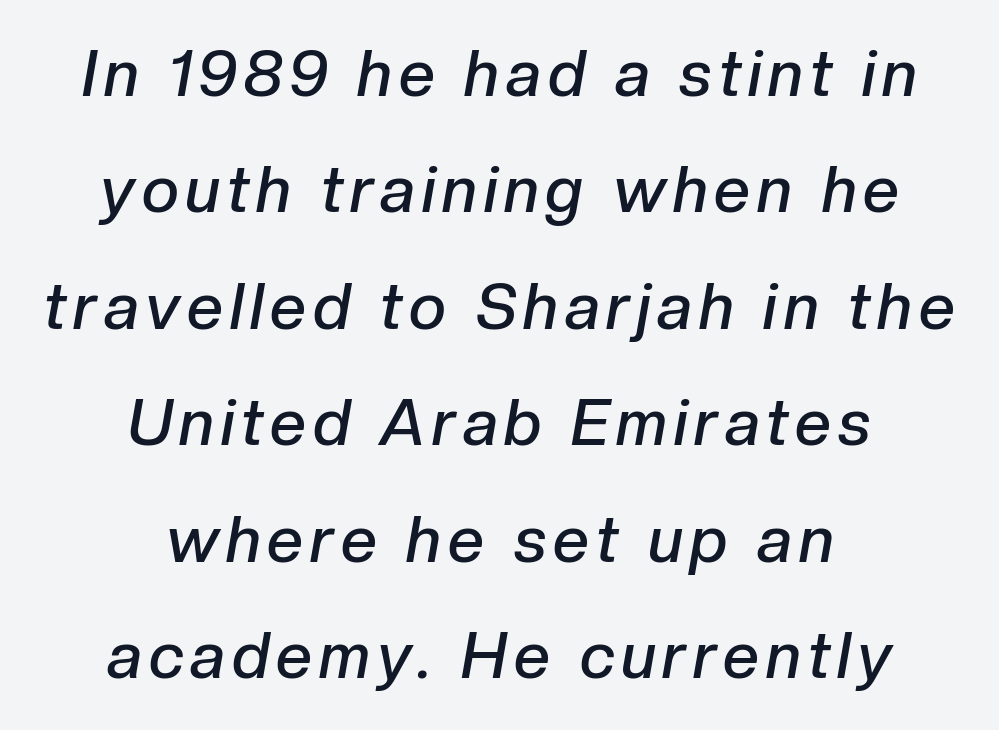
Yep, that's italic — everything's leaning. These lines are rendered in a variable-pitch font. Where is the straight margin? There isn't one; the lines are centered. Typographic density is moderately raised because the face is semibold.
